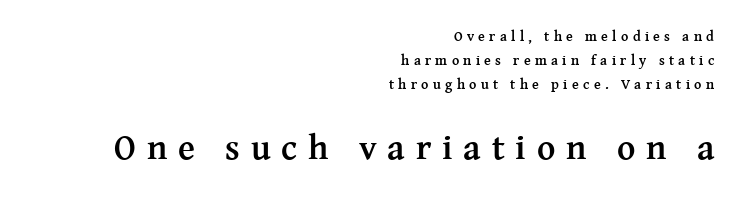
The image shows 35 px semibold serif type, upright; set right-aligned, line spacing 1.71x, unusually wide letter spacing (+0.31 em), not underlined; the second (bottom) block is 2.5x larger; medium stroke contrast and a medium x-height.
